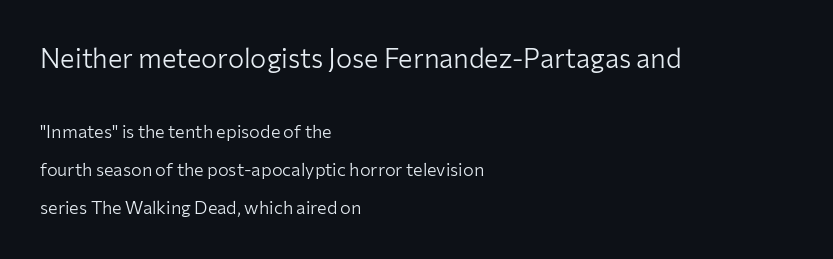
Q: Is the text bold? A: No.
Q: Is the text italic (slanted)? A: No, it is upright.
Q: Is the text underlined? A: No.
Q: How is the paragraph aligned? A: Left-aligned.
Q: Is the spacing between letters normal or unusually wide? A: Normal.
Q: Is the spacing between lines tight, normal or loose? A: Loose.
Q: Which block of text is set in a larger size, the first (top) or the second (bottom)? A: The first (top) one.
